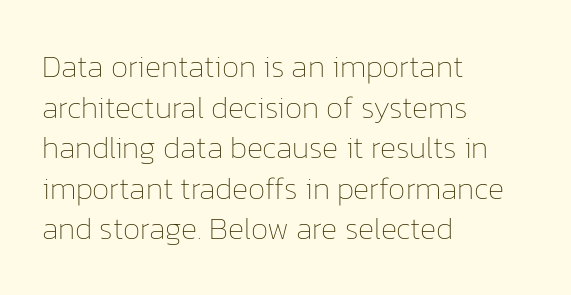
The image shows 31 px thin type, upright; set left-aligned, normal line spacing (1.31x), normal letter spacing, not underlined; low stroke contrast and a medium x-height.
